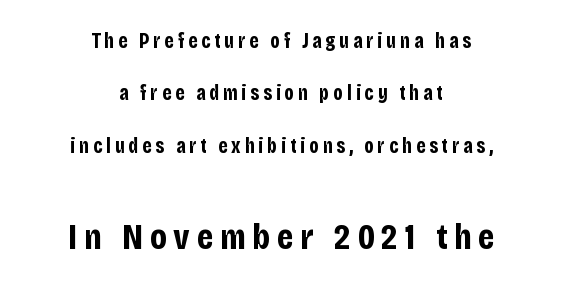
The image shows 37 px bold, condensed sans-serif type, upright; set centered, loose line spacing (2.49x), not underlined; the second (bottom) block is 1.76x larger; low stroke contrast and a large x-height.
